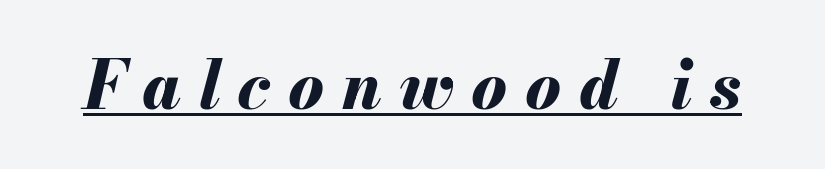
Q: Is the text bold? A: Yes.
Q: Is the text italic (slanted)? A: Yes, it leans right by about 13 degrees.
Q: Is the text underlined? A: Yes.
Q: Is the spacing between letters normal or unusually wide? A: Unusually wide.
Q: Width (condensed, normal, or wide)? A: Normal.
Q: Stroke contrast? A: Medium.
Q: x-height? A: Small.
Q: Monospaced? A: No.
